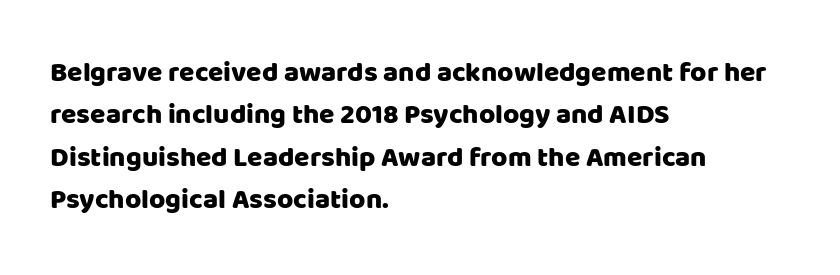
Q: Is the text italic (slanted)? A: No, it is upright.
Q: Is the typeface a serif or a sans-serif typeface? A: Sans-serif.
Q: Is the text underlined? A: No.
Q: How is the paragraph aligned? A: Left-aligned.
Q: Is the spacing between letters normal or unusually wide? A: Normal.
Q: Is the spacing between lines tight, normal or loose? A: Normal.
Q: Width (condensed, normal, or wide)? A: Normal.
Q: Stroke contrast? A: Low.
Q: x-height? A: Large.
Q: Monospaced? A: No.
